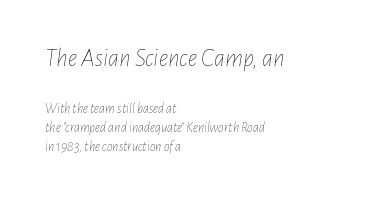
{"italic": "yes", "lean": "right", "slant_degrees": 7, "bold": "no", "underline": "no", "align": "left", "line_spacing": "normal", "line_spacing_ratio": 1.35, "letter_spacing": "normal", "letter_spacing_em": 0.0, "larger_block": "first", "size_ratio": 1.86, "glyph_px": 26}
